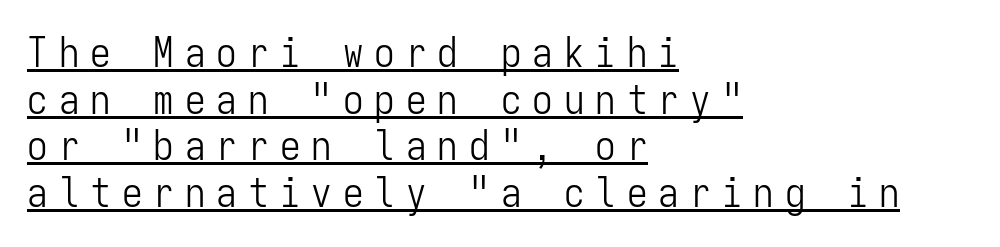
{"serif": "no", "italic": "no", "bold": "no", "weight": "light", "width": "condensed", "stroke_contrast": "low", "x_height": "medium", "monospaced": "yes", "underline": "yes", "align": "left", "line_spacing": "tight", "line_spacing_ratio": 1.14, "letter_spacing": "wide", "letter_spacing_em": 0.27, "glyph_px": 41}
